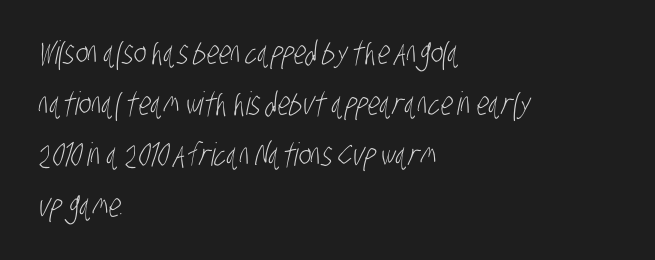
{"serif": "no", "bold": "no", "weight": "light", "width": "condensed", "stroke_contrast": "low", "x_height": "large", "monospaced": "no", "underline": "no", "align": "left", "line_spacing": "normal", "line_spacing_ratio": 1.59, "letter_spacing": "normal", "letter_spacing_em": 0.0, "glyph_px": 32}
